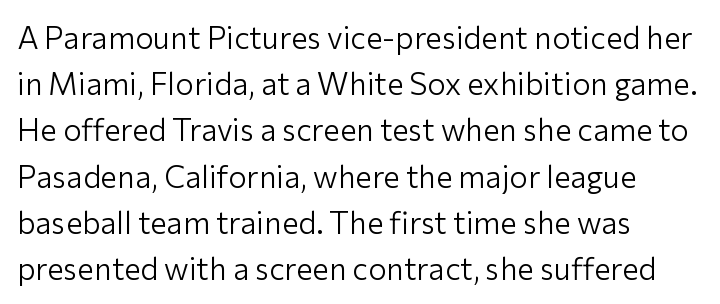
{"serif": "no", "italic": "no", "bold": "no", "weight": "light", "width": "normal", "stroke_contrast": "low", "x_height": "medium", "monospaced": "no", "underline": "no", "align": "left", "line_spacing": "normal", "line_spacing_ratio": 1.49, "letter_spacing": "normal", "letter_spacing_em": 0.0, "glyph_px": 31}
